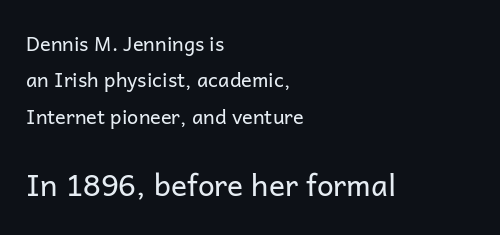
{"serif": "no", "italic": "no", "bold": "no", "weight": "regular", "width": "normal", "stroke_contrast": "low", "x_height": "medium", "monospaced": "no", "underline": "no", "align": "left", "line_spacing_ratio": 1.82, "letter_spacing": "normal", "letter_spacing_em": 0.0, "larger_block": "second", "size_ratio": 1.5, "glyph_px": 30}
